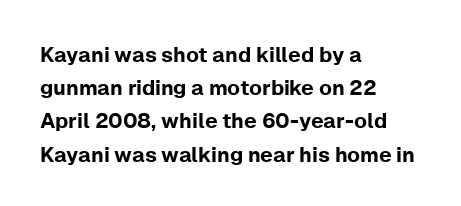
The tracking reads as untouched default to a designer's eye. Anything drawn beneath the words? Only blank space. Leading: standard. The lettering holds an erect, upright posture throughout.
